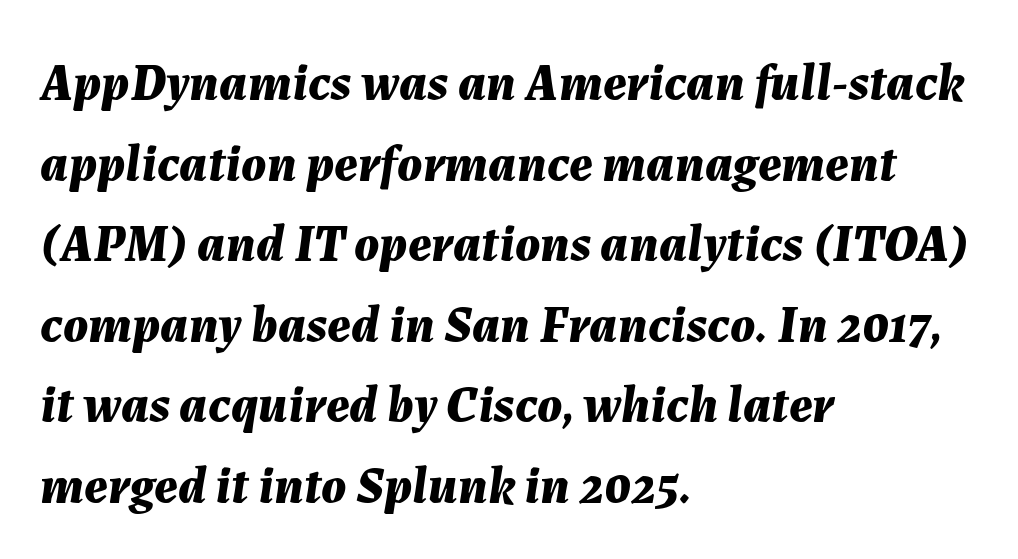
Q: Is the text bold? A: Yes.
Q: Is the text italic (slanted)? A: Yes, it leans right by about 7 degrees.
Q: Is the text underlined? A: No.
Q: How is the paragraph aligned? A: Left-aligned.
Q: Is the spacing between letters normal or unusually wide? A: Normal.
Q: Is the spacing between lines tight, normal or loose? A: Normal.
Q: Width (condensed, normal, or wide)? A: Normal.
Q: Stroke contrast? A: Medium.
Q: x-height? A: Medium.
Q: Monospaced? A: No.
